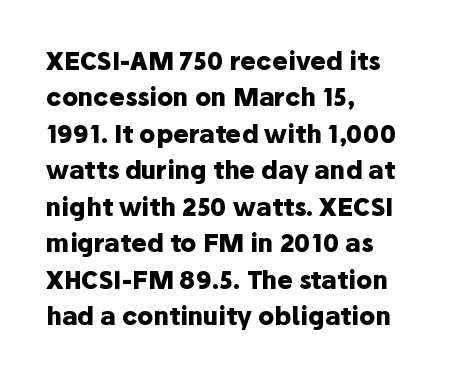
The image shows 24 px bold type, upright; set left-aligned, normal line spacing (1.52x), normal letter spacing, not underlined.
